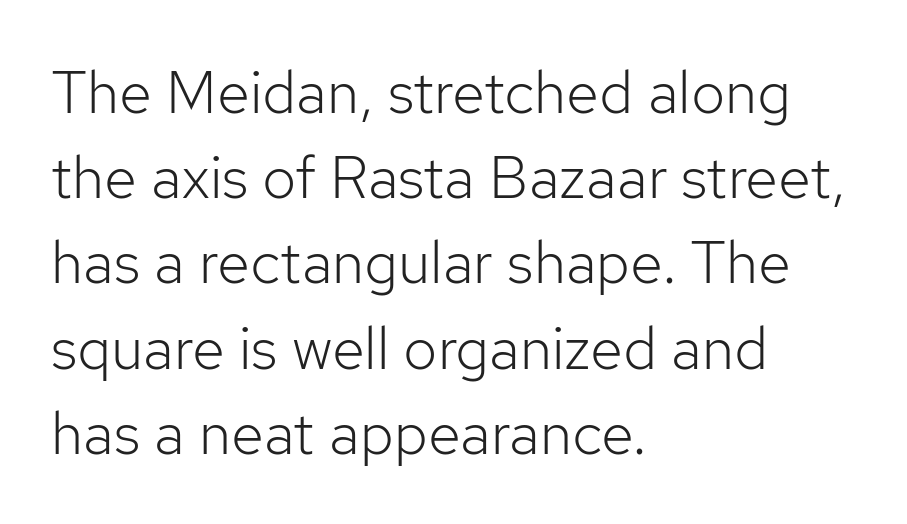
Does the lettering tilt? It doesn't — this is upright. A sans-serif font was chosen for this passage. Whoever set this chose a conventional vertical rhythm. Each letter keeps its own natural width here, so spacing adapts to shape. A typesetter would call this zero additional tracking. The baseline area is clear.
